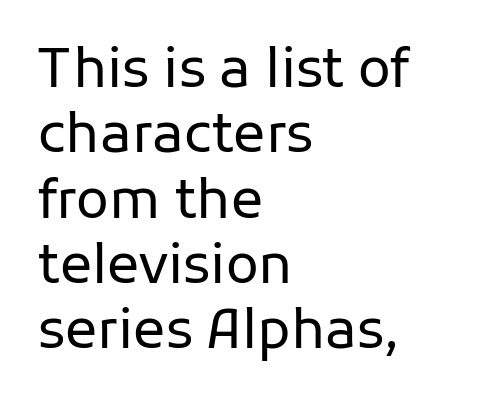
The image shows 54 px regular-weight sans-serif type, upright; set left-aligned, line spacing 1.21x, normal letter spacing, not underlined; low stroke contrast and a medium x-height.
